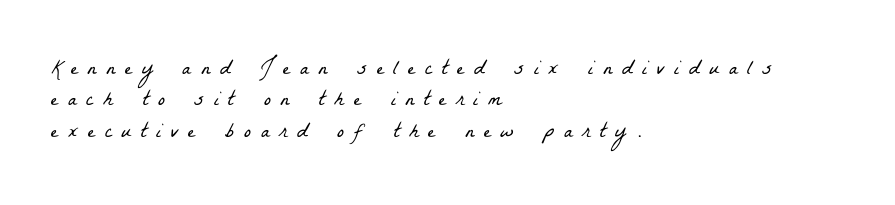
{"bold": "no", "underline": "no", "align": "left", "line_spacing": "normal", "line_spacing_ratio": 1.5, "letter_spacing": "wide", "letter_spacing_em": 0.46, "glyph_px": 21}
